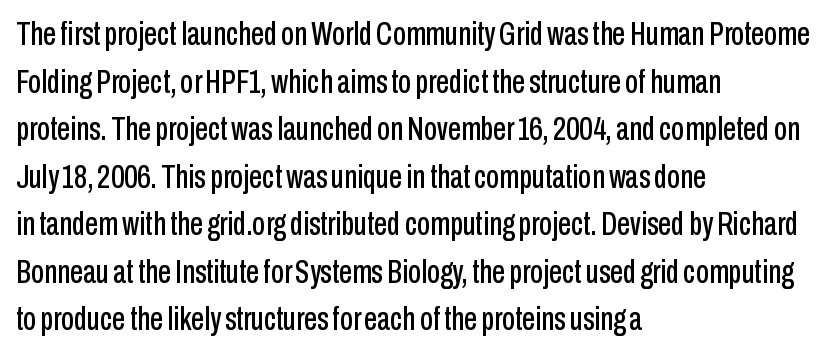
The image shows 33 px condensed sans-serif type, upright; set left-aligned, normal line spacing (1.44x), normal letter spacing, not underlined; low stroke contrast and a medium x-height.
